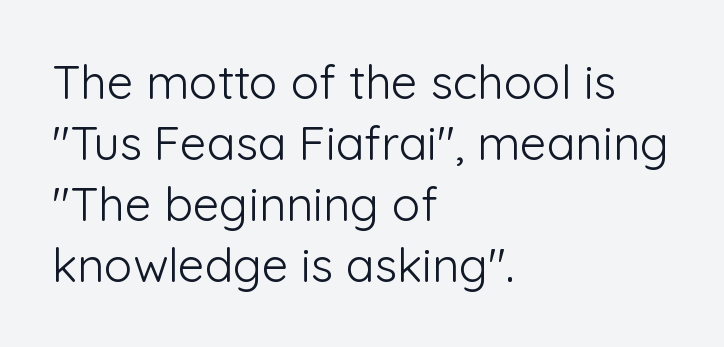
The image shows 47 px light sans-serif type, upright; set left-aligned, normal line spacing (1.3x), normal letter spacing, not underlined; low stroke contrast and a medium x-height.
